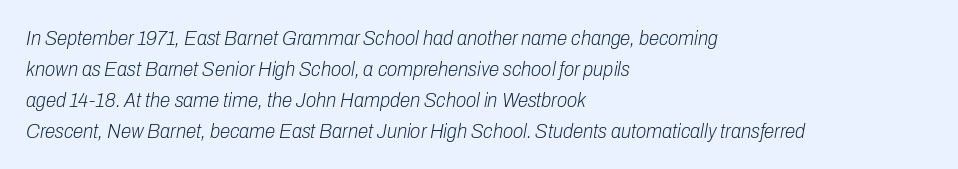
{"italic": "yes", "lean": "right", "slant_degrees": 10, "bold": "no", "underline": "no", "align": "left", "line_spacing": "normal", "line_spacing_ratio": 1.47, "letter_spacing": "normal", "letter_spacing_em": 0.0, "glyph_px": 21}
